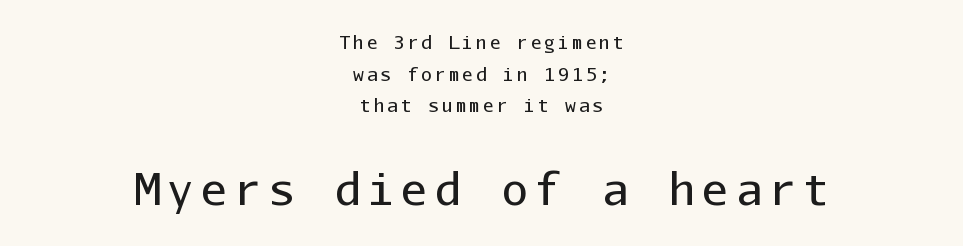
The image shows 44 px regular-weight sans-serif type, upright, monospaced; set centered, line spacing 1.76x, not underlined; the second (bottom) block is 2.44x larger; low stroke contrast and a medium x-height.
